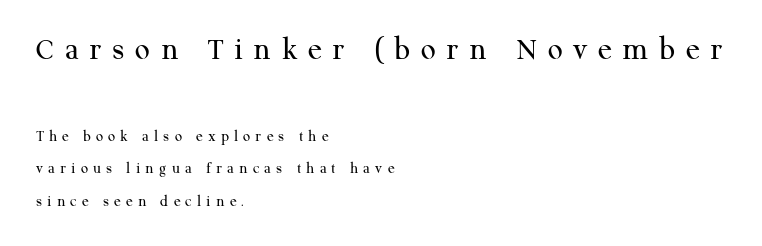
Ascenders rise straight up at ninety degrees. The rag falls on the right side of this text block. Look at the tracking — it's clearly loosened, letters drifting apart. Compared with typical paragraphs, the rows here are farther apart. Heft: none added — not bold.
